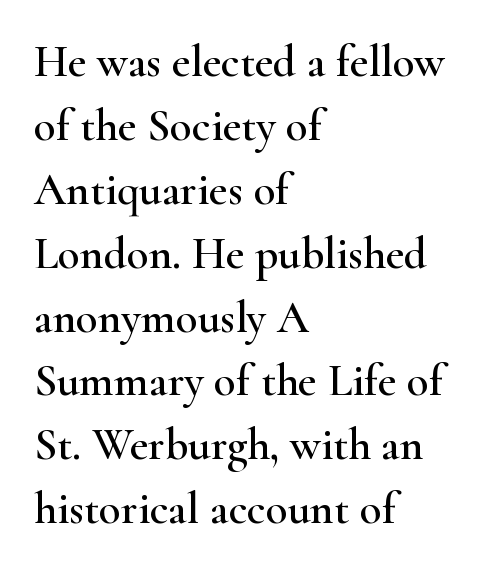
Between one letter and the next there's only the usual sliver of space. The vertical gap from one line to the next is medium. Notice how the passage keeps a crisp vertical edge on the left only. Unmarked baselines from the first word to the last.
